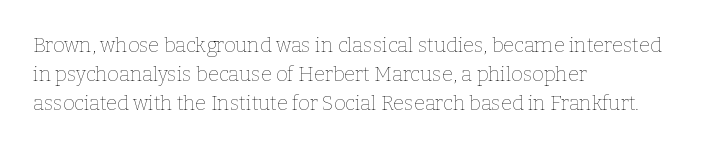
A normal amount of white space separates one row of letters from the next. The foot of each line stays bare and open. The ragged edge is on the right, which tells us the setting is flush left. This sample uses an upright cut, with every glyph sitting square on the baseline. No chunkiness to these letters — they're not bold. Does extra space separate the letters? No, they use regular spacing.
